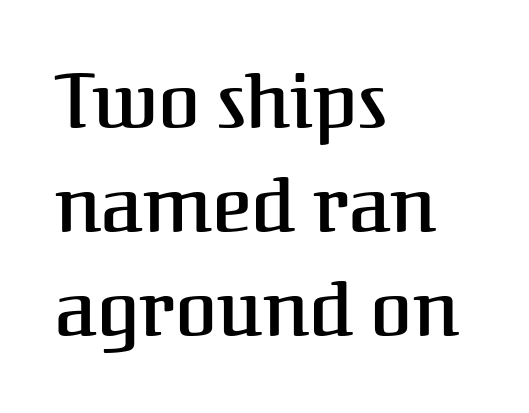
The image shows 76 px serif type, upright; set left-aligned, normal line spacing (1.37x), normal letter spacing, not underlined; medium stroke contrast and a medium x-height.
